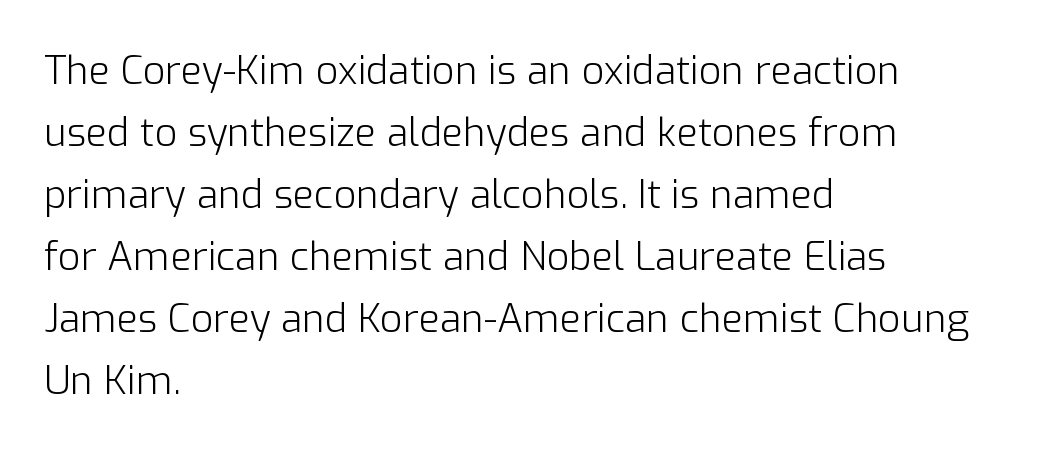
This block has exactly the height ordinary leading produces. This rendering employs a face without finishing strokes, i.e., a sans-serif. The gaps between neighbouring characters are ordinary and unremarkable. The strip under each line holds only bare page.
